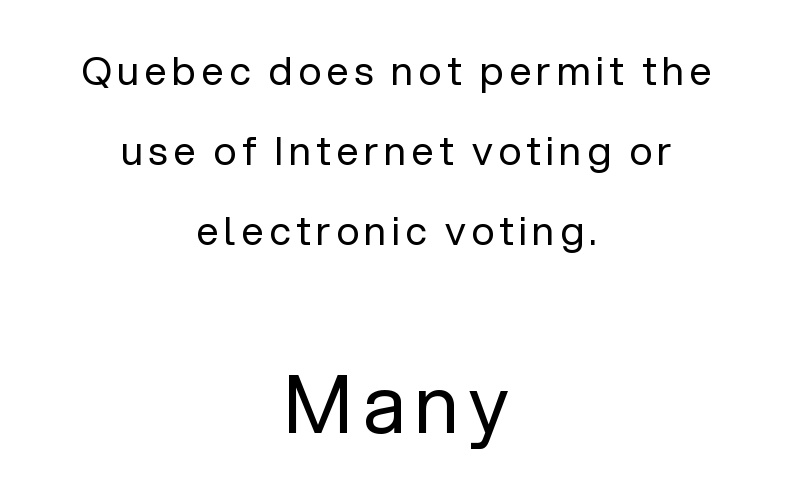
The image shows 80 px regular-weight sans-serif type, upright; set centered, loose line spacing (2.0x), not underlined; the second (bottom) block is 2.0x larger; low stroke contrast and a medium x-height.
